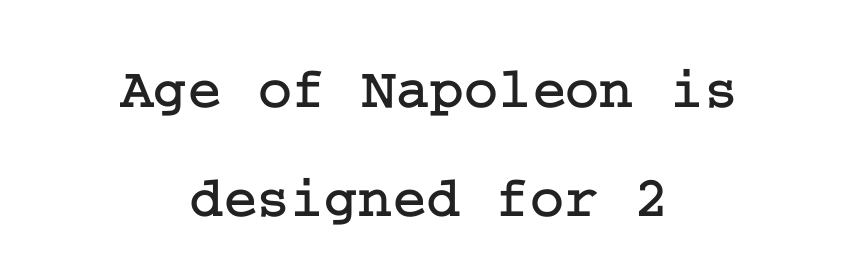
The image shows 58 px serif type, upright; set centered, line spacing 1.88x, normal letter spacing, not underlined; low stroke contrast and a medium x-height.
